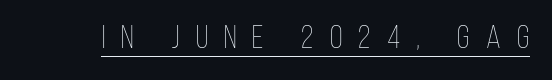
Q: Is the text bold? A: No.
Q: Is the text italic (slanted)? A: No, it is upright.
Q: Is the text underlined? A: Yes.
Q: Is the spacing between letters normal or unusually wide? A: Unusually wide.
Q: Width (condensed, normal, or wide)? A: Condensed.
Q: Stroke contrast? A: Low.
Q: x-height? A: Large.
Q: Monospaced? A: No.
